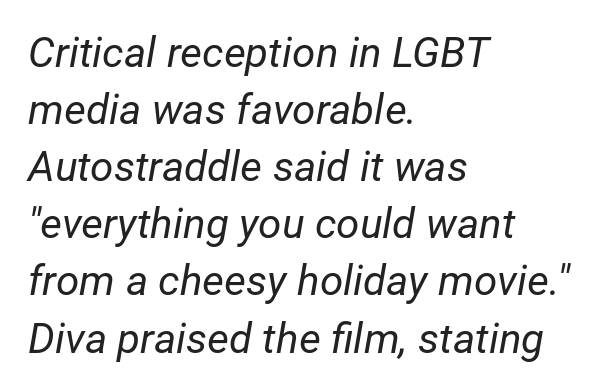
{"italic": "yes", "lean": "right", "slant_degrees": 12, "bold": "no", "weight": "regular", "width": "normal", "stroke_contrast": "low", "x_height": "medium", "monospaced": "no", "underline": "no", "align": "left", "line_spacing": "normal", "line_spacing_ratio": 1.36, "letter_spacing": "normal", "letter_spacing_em": 0.0, "glyph_px": 42}
